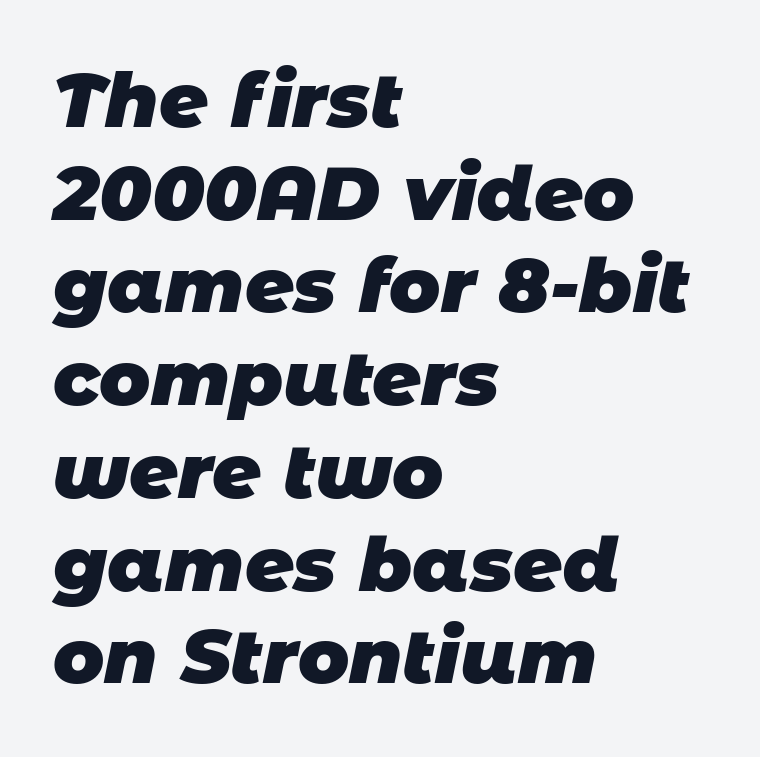
A bare baseline throughout the passage. Font category for this specimen: sans-serif. Tracking value appears to be zero — textbook default spacing. The rendering uses a bold face; every stroke is thick and dark.
